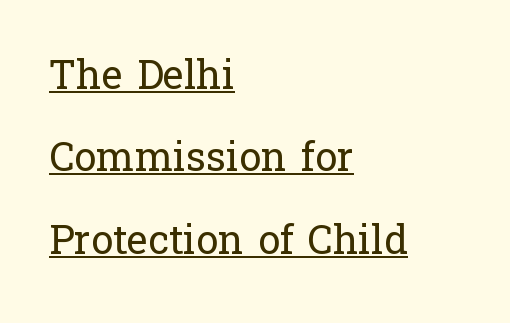
The image shows 40 px regular-weight serif type, upright; set left-aligned, loose line spacing (2.06x), normal letter spacing, underlined; low stroke contrast and a medium x-height.
